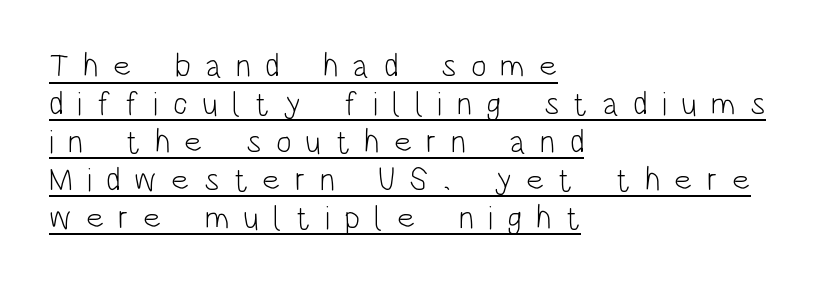
The image shows 33 px light, condensed sans-serif type, upright; set left-aligned, tight line spacing (1.15x), unusually wide letter spacing (+0.43 em), underlined; low stroke contrast and a large x-height.
